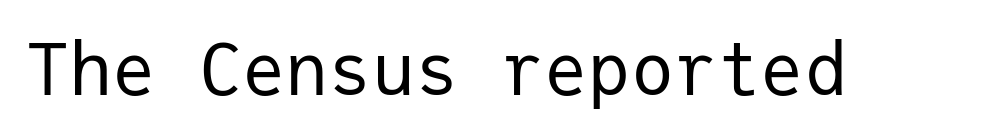
Q: Is the text bold? A: No.
Q: Is the text italic (slanted)? A: No, it is upright.
Q: Is the typeface a serif or a sans-serif typeface? A: Sans-serif.
Q: Is the text underlined? A: No.
Q: Is the spacing between letters normal or unusually wide? A: Normal.
Q: Width (condensed, normal, or wide)? A: Normal.
Q: Stroke contrast? A: Low.
Q: x-height? A: Medium.
Q: Monospaced? A: Yes.
